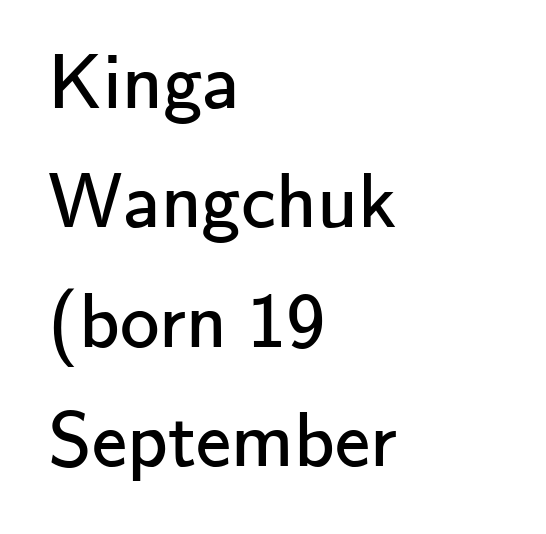
{"serif": "no", "italic": "no", "bold": "no", "weight": "regular", "width": "normal", "stroke_contrast": "low", "x_height": "small", "monospaced": "no", "underline": "no", "align": "left", "line_spacing": "normal", "line_spacing_ratio": 1.51, "letter_spacing": "normal", "letter_spacing_em": 0.0, "glyph_px": 79}
